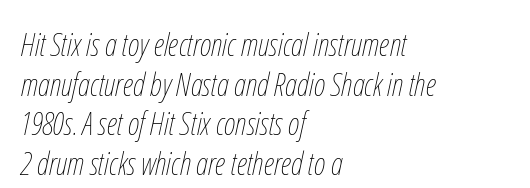
Q: Is the text bold? A: No.
Q: Is the text italic (slanted)? A: Yes, it leans right by about 12 degrees.
Q: Is the text underlined? A: No.
Q: How is the paragraph aligned? A: Left-aligned.
Q: Is the spacing between letters normal or unusually wide? A: Normal.
Q: Width (condensed, normal, or wide)? A: Condensed.
Q: Stroke contrast? A: Low.
Q: x-height? A: Medium.
Q: Monospaced? A: No.
